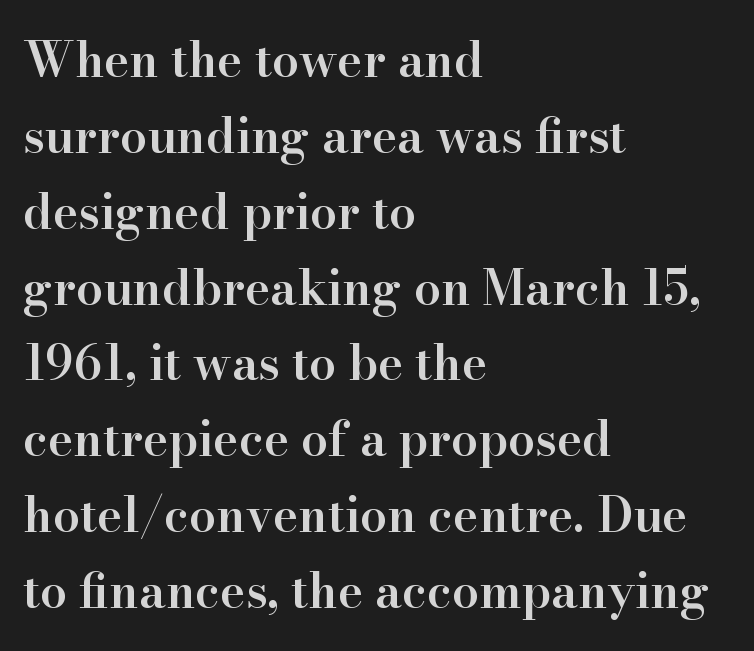
The image shows 48 px semibold serif type, upright; set left-aligned, normal line spacing (1.58x), normal letter spacing, not underlined; high stroke contrast and a small x-height.
